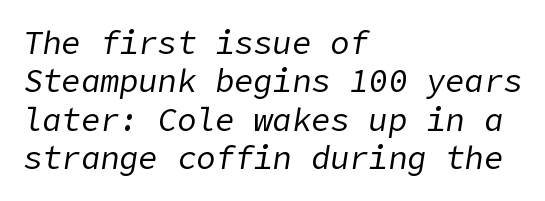
The image shows 32 px regular-weight type, italic (leaning right); set left-aligned, line spacing 1.2x, normal letter spacing, not underlined; low stroke contrast and a medium x-height.
